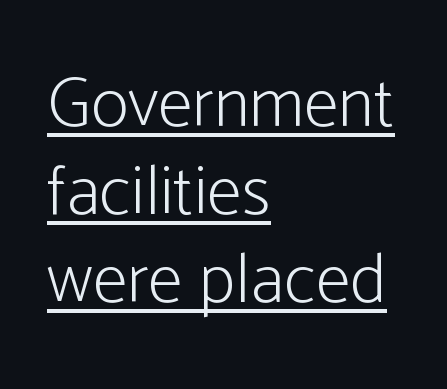
{"serif": "no", "italic": "no", "bold": "no", "weight": "light", "width": "condensed", "stroke_contrast": "low", "x_height": "medium", "monospaced": "no", "underline": "yes", "align": "left", "line_spacing_ratio": 1.24, "letter_spacing": "normal", "letter_spacing_em": 0.0, "glyph_px": 71}
